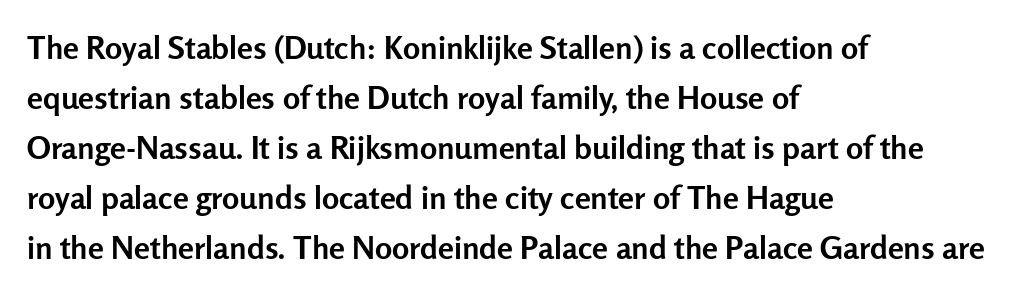
{"serif": "no", "italic": "no", "bold": "yes", "weight": "semibold", "width": "normal", "stroke_contrast": "low", "x_height": "medium", "monospaced": "no", "underline": "no", "align": "left", "line_spacing": "normal", "line_spacing_ratio": 1.56, "letter_spacing": "normal", "letter_spacing_em": 0.0, "glyph_px": 32}
